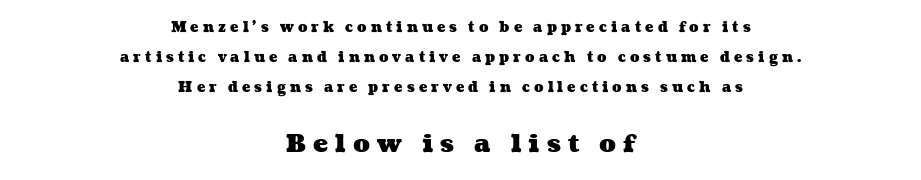
The image shows 25 px bold type; set centered, loose line spacing (2.13x), unusually wide letter spacing (+0.29 em), not underlined; the second (bottom) block is 1.79x larger.
